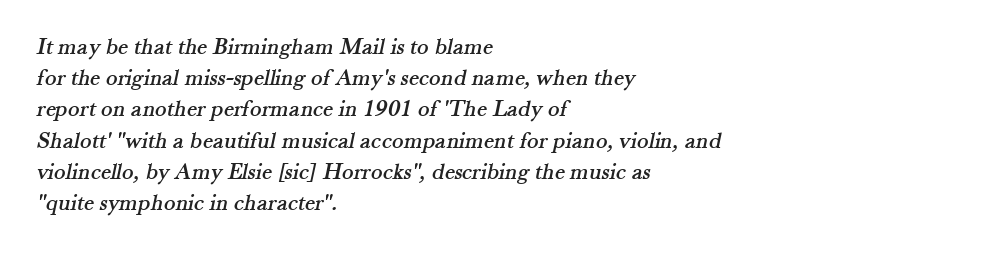
Each row of text sits above clean, open space. Default kerning and tracking; the words read as compact shapes. Vertically, the passage feels balanced, rows spaced as you'd expect. Horizontally, the lines are justified to the leading edge only.
